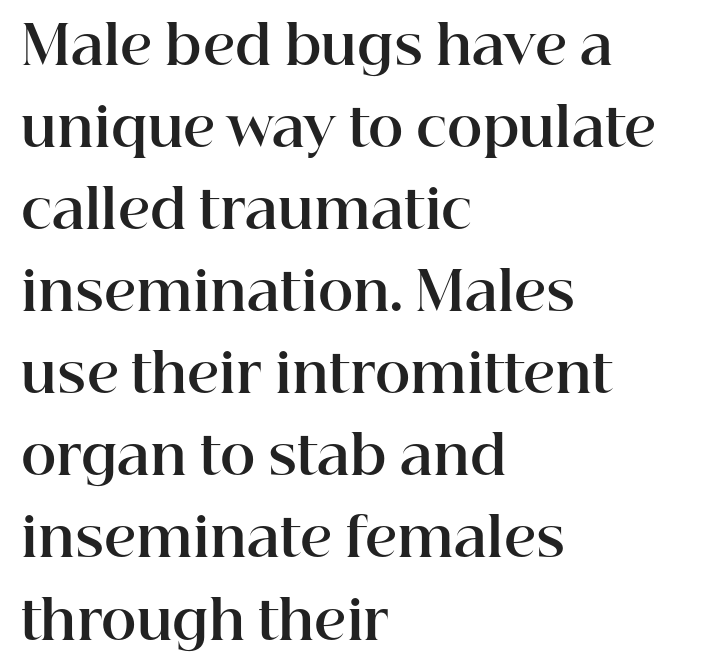
The paragraph has a hard left edge and a soft right edge. The typography opts for an upright posture over an oblique one. Each letter keeps its own natural width here, so spacing adapts to shape. Beneath every word, the page is bare. Old-style or modern, the face here clearly has serifs. Normally led — the rows are evenly, conventionally spaced.
